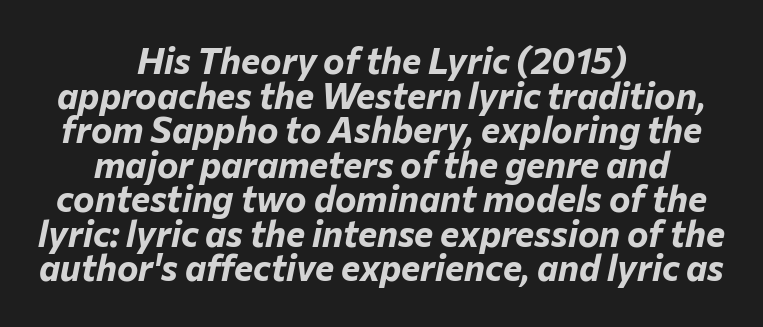
The image shows 36 px bold type, italic (leaning right); set centered, tight line spacing (0.96x), normal letter spacing, not underlined; low stroke contrast and a medium x-height.
